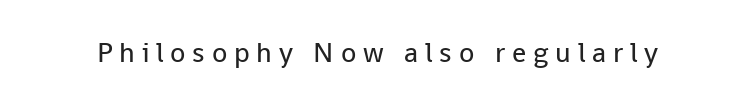
{"serif": "no", "italic": "no", "bold": "no", "weight": "regular", "width": "normal", "stroke_contrast": "low", "x_height": "medium", "monospaced": "no", "underline": "no", "letter_spacing": "wide", "letter_spacing_em": 0.24, "glyph_px": 28}
